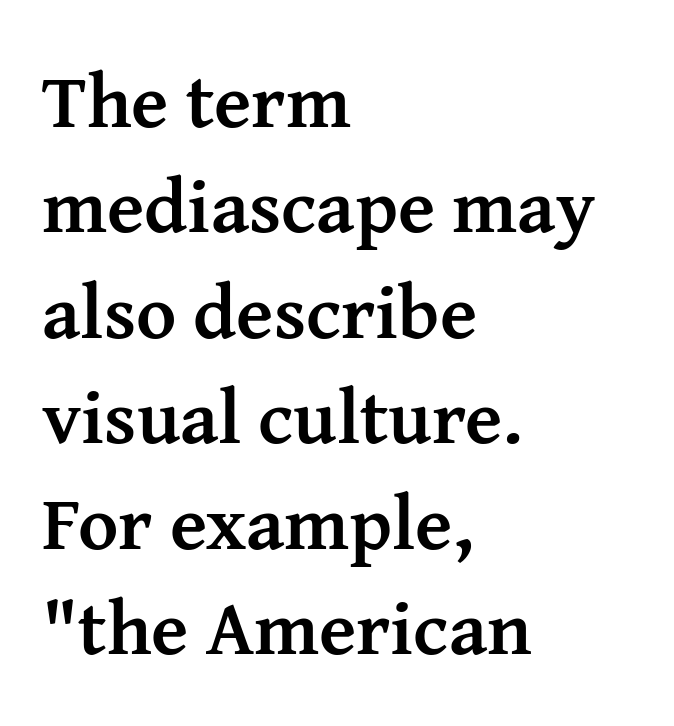
Q: Is the text bold? A: Yes.
Q: Is the text italic (slanted)? A: No, it is upright.
Q: Is the typeface a serif or a sans-serif typeface? A: Serif.
Q: Is the text underlined? A: No.
Q: How is the paragraph aligned? A: Left-aligned.
Q: Is the spacing between letters normal or unusually wide? A: Normal.
Q: Is the spacing between lines tight, normal or loose? A: Normal.
Q: Width (condensed, normal, or wide)? A: Normal.
Q: Stroke contrast? A: Medium.
Q: x-height? A: Medium.
Q: Monospaced? A: No.
